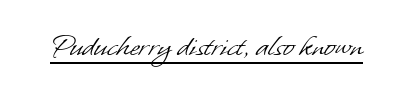
{"serif": "no", "bold": "no", "weight": "light", "width": "normal", "stroke_contrast": "low", "x_height": "small", "monospaced": "no", "underline": "yes", "letter_spacing": "normal", "letter_spacing_em": 0.0, "glyph_px": 33}
